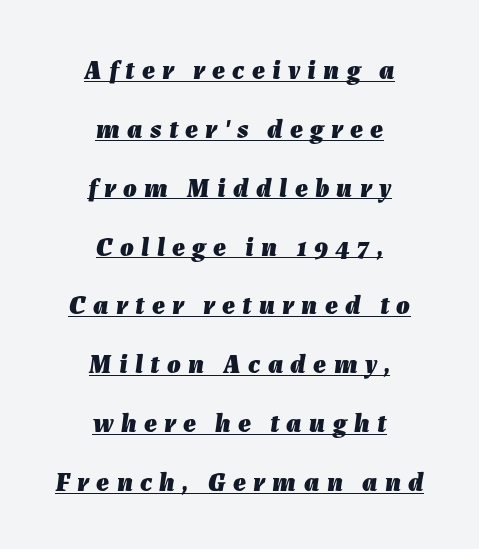
The image shows 27 px bold type, italic (leaning right); set centered, loose line spacing (2.18x), unusually wide letter spacing (+0.27 em), underlined.
